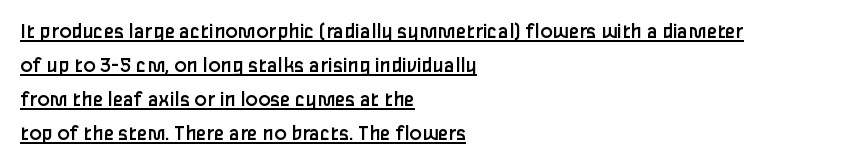
{"italic": "no", "bold": "no", "underline": "yes", "align": "left", "line_spacing": "normal", "line_spacing_ratio": 1.48, "letter_spacing": "normal", "letter_spacing_em": 0.0, "glyph_px": 23}
